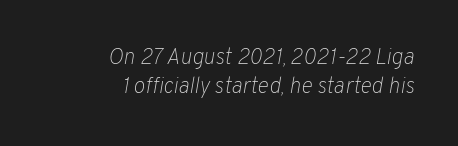
{"italic": "yes", "lean": "right", "slant_degrees": 10, "bold": "no", "underline": "no", "align": "right", "line_spacing": "normal", "line_spacing_ratio": 1.31, "letter_spacing": "normal", "letter_spacing_em": 0.0, "glyph_px": 22}
